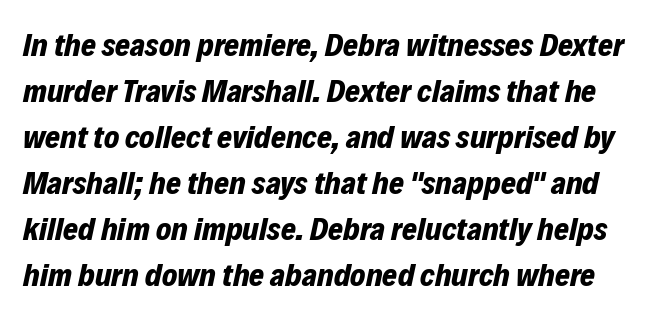
Q: Is the text bold? A: Yes.
Q: Is the text italic (slanted)? A: Yes, it leans right by about 12 degrees.
Q: Is the text underlined? A: No.
Q: Is the spacing between letters normal or unusually wide? A: Normal.
Q: Is the spacing between lines tight, normal or loose? A: Normal.
Q: Width (condensed, normal, or wide)? A: Normal.
Q: Stroke contrast? A: Low.
Q: x-height? A: Medium.
Q: Monospaced? A: No.
